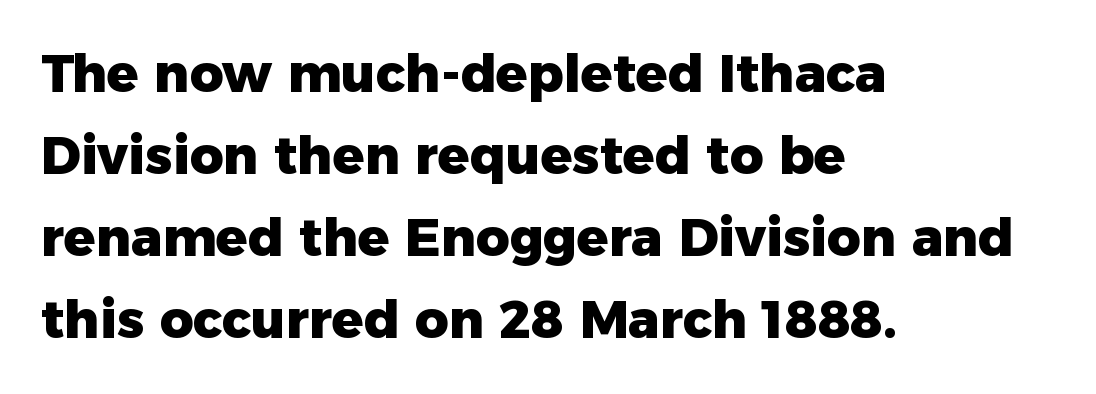
{"serif": "no", "italic": "no", "bold": "yes", "weight": "heavy", "width": "normal", "stroke_contrast": "low", "x_height": "medium", "monospaced": "no", "underline": "no", "align": "left", "line_spacing": "normal", "line_spacing_ratio": 1.58, "letter_spacing": "normal", "letter_spacing_em": 0.0, "glyph_px": 52}
